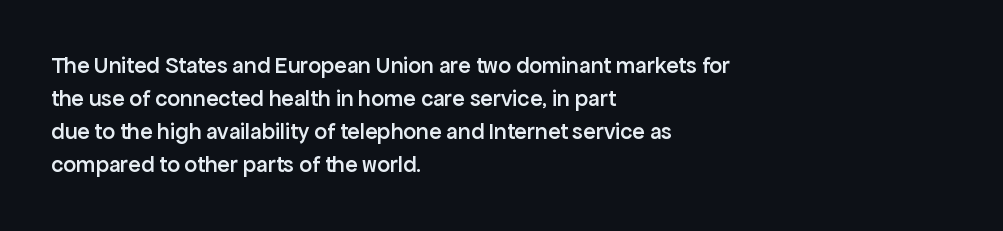
{"italic": "no", "bold": "semi", "underline": "no", "align": "left", "line_spacing": "normal", "line_spacing_ratio": 1.44, "letter_spacing": "normal", "letter_spacing_em": 0.0, "glyph_px": 23}
